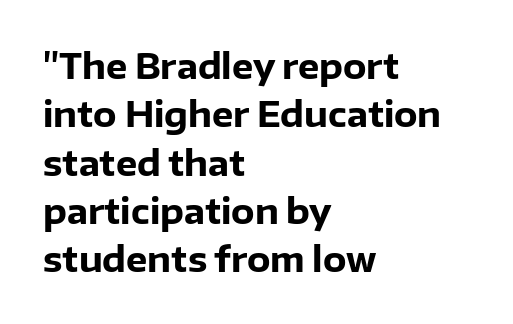
Q: Is the text bold? A: Yes.
Q: Is the text italic (slanted)? A: No, it is upright.
Q: Is the typeface a serif or a sans-serif typeface? A: Sans-serif.
Q: Is the text underlined? A: No.
Q: How is the paragraph aligned? A: Left-aligned.
Q: Is the spacing between letters normal or unusually wide? A: Normal.
Q: Is the spacing between lines tight, normal or loose? A: Normal.
Q: Width (condensed, normal, or wide)? A: Normal.
Q: Stroke contrast? A: Low.
Q: x-height? A: Medium.
Q: Monospaced? A: No.
